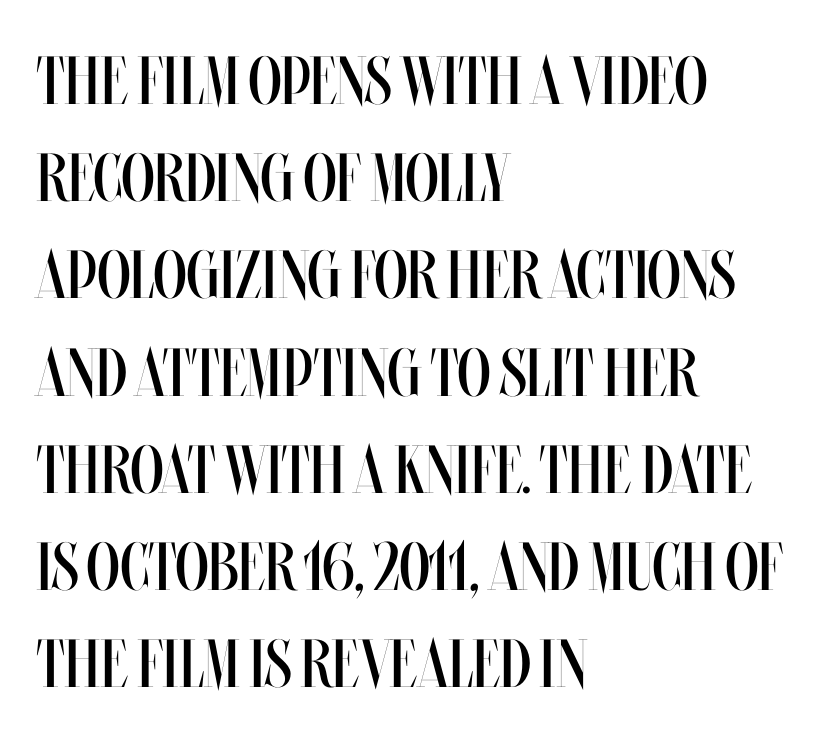
The image shows 68 px regular-weight, condensed type, upright; set left-aligned, normal line spacing (1.43x), normal letter spacing, not underlined; medium stroke contrast and a large x-height.
